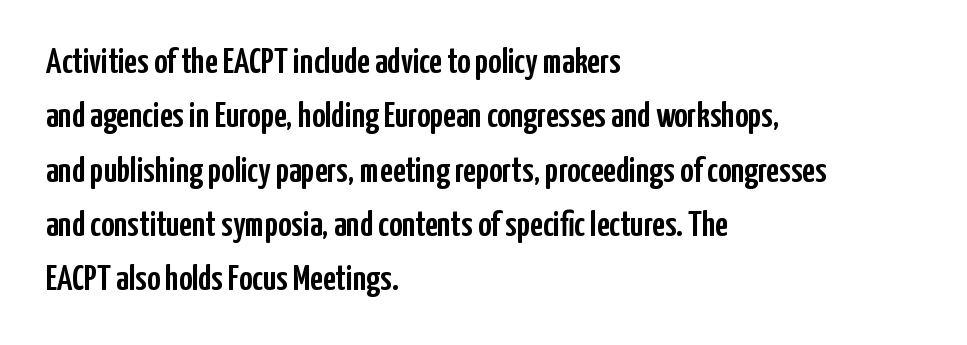
Visually the block forms a straight wall on the left and a jagged coastline on the right. The strip under each line holds only bare page. Posture: straight, roman, zero tilt. Font category for this specimen: sans-serif.
